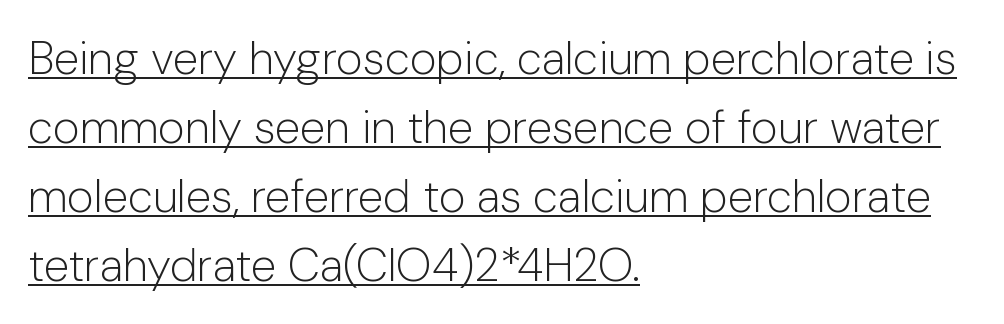
{"serif": "no", "italic": "no", "bold": "no", "weight": "light", "width": "normal", "stroke_contrast": "low", "x_height": "medium", "monospaced": "no", "underline": "yes", "align": "left", "line_spacing": "normal", "line_spacing_ratio": 1.5, "letter_spacing": "normal", "letter_spacing_em": 0.0, "glyph_px": 46}
